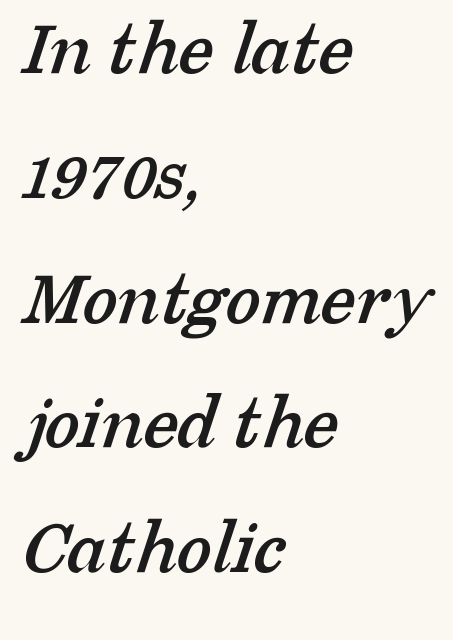
Q: Is the typeface a serif or a sans-serif typeface? A: Serif.
Q: Is the text underlined? A: No.
Q: How is the paragraph aligned? A: Left-aligned.
Q: Is the spacing between letters normal or unusually wide? A: Normal.
Q: Is the spacing between lines tight, normal or loose? A: Normal.
Q: Width (condensed, normal, or wide)? A: Normal.
Q: Stroke contrast? A: Low.
Q: x-height? A: Medium.
Q: Monospaced? A: No.
